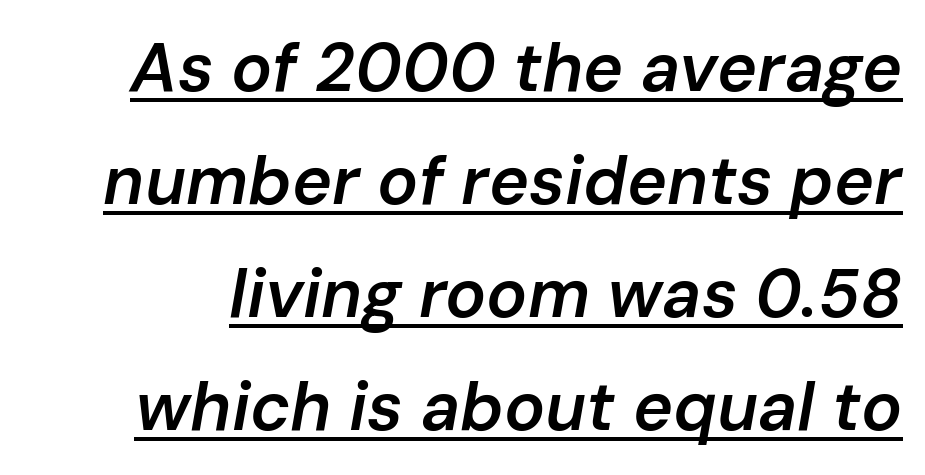
Note the varied advance widths — an 'i' is clearly narrower than an 'm'. Tall strokes in this sample are angled rather than plumb. This sample uses plain, unmodified letter spacing. The typesetter has applied underlining to the passage shown. The lines sit at an ordinary, default distance from one another. Semibold letterforms, between regular and bold.
